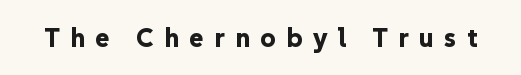
The zone under the glyphs is completely vacant. The tracking jumps out immediately: characters are airy and widely separated. Vertical strokes here are truly vertical. Pretty heavy lettering here — definitely bold.
